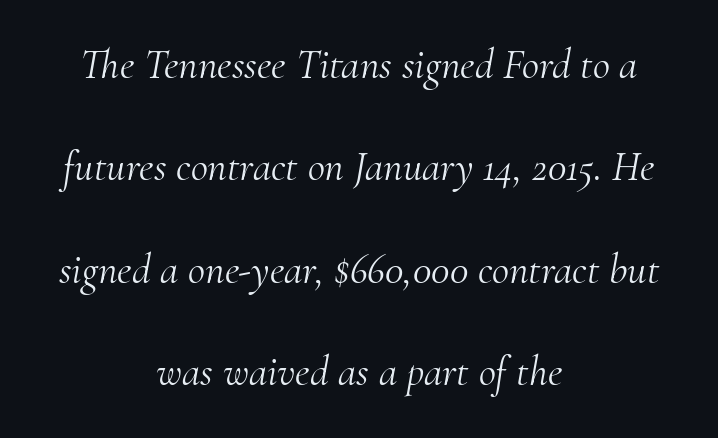
Q: Is the text bold? A: No.
Q: Is the text italic (slanted)? A: Yes, it leans right by about 10 degrees.
Q: Is the typeface a serif or a sans-serif typeface? A: Serif.
Q: Is the text underlined? A: No.
Q: How is the paragraph aligned? A: Centered.
Q: Is the spacing between letters normal or unusually wide? A: Normal.
Q: Is the spacing between lines tight, normal or loose? A: Loose.
Q: Width (condensed, normal, or wide)? A: Normal.
Q: Stroke contrast? A: Medium.
Q: x-height? A: Small.
Q: Monospaced? A: No.
